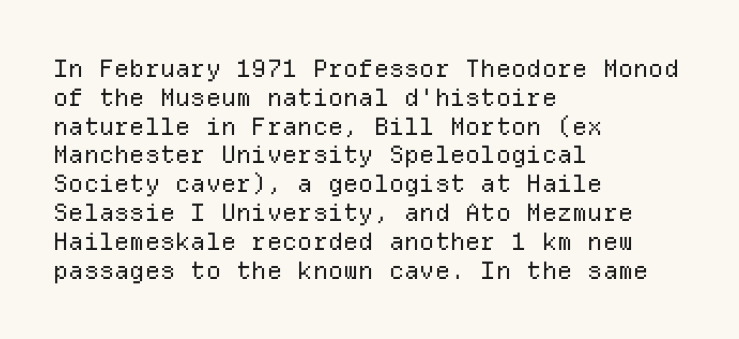
The image shows 24 px text type, upright; set left-aligned, line spacing 1.2x, normal letter spacing, not underlined.
